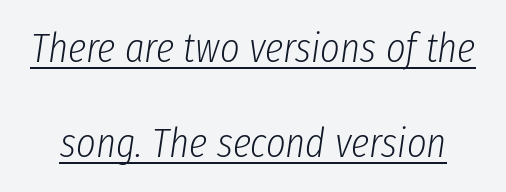
Q: Is the text bold? A: No.
Q: Is the text italic (slanted)? A: Yes, it leans right by about 8 degrees.
Q: Is the text underlined? A: Yes.
Q: Is the spacing between letters normal or unusually wide? A: Normal.
Q: Is the spacing between lines tight, normal or loose? A: Loose.
Q: Width (condensed, normal, or wide)? A: Condensed.
Q: Stroke contrast? A: Low.
Q: x-height? A: Medium.
Q: Monospaced? A: No.
